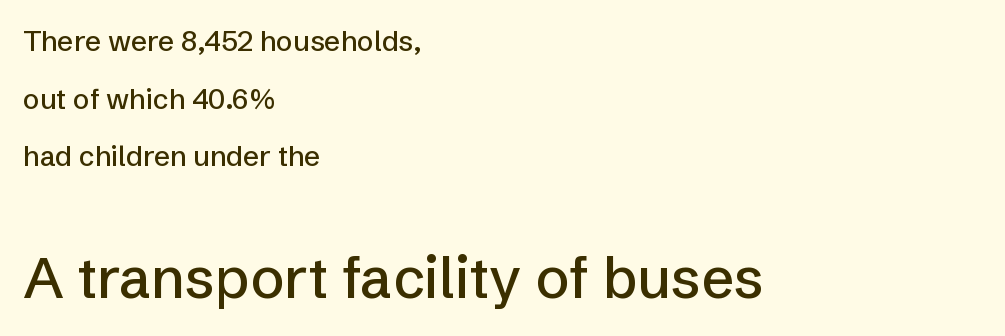
Note: smaller setting up top, larger setting below. Quick note: underline off. The passage shown stacks its lines with a broad gap. The rendering shows plain stroke endings on the letterforms — a sans-serif design. The letters stand straight up with perfectly vertical stems. The tracking reads as untouched default to a designer's eye.
